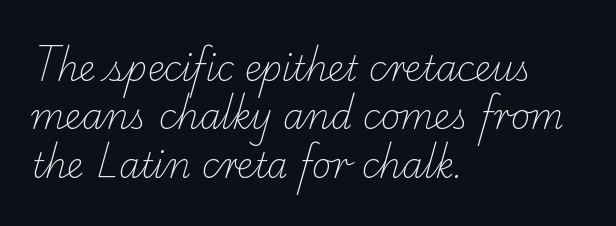
Spacing verdict: proportional, widths tailored to each character. Counters stay open thanks to moderate or lighter strokes. Letterform terminals end in serifs throughout the passage. Default kerning and tracking; the words read as compact shapes.
